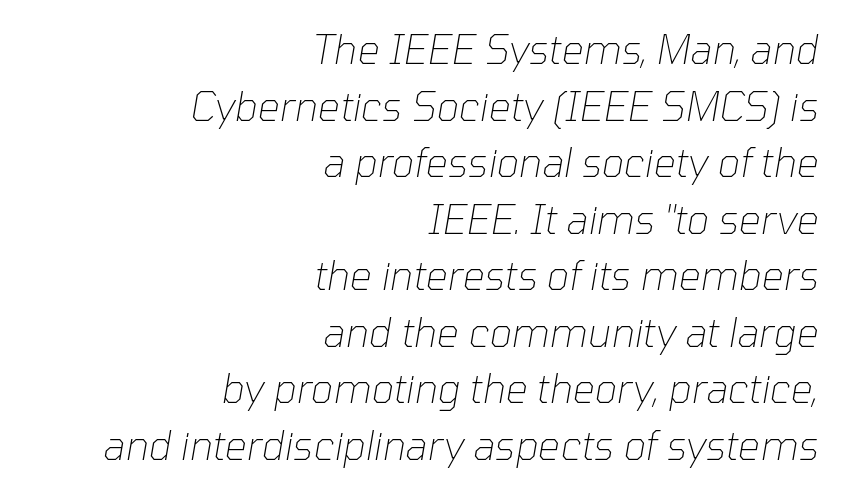
The image shows 39 px thin type, italic (leaning right); set right-aligned, normal line spacing (1.45x), normal letter spacing, not underlined; low stroke contrast and a medium x-height.
